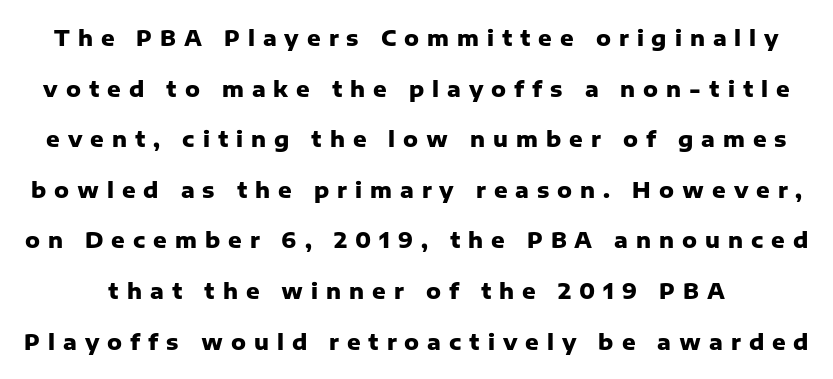
Q: Is the text bold? A: Yes.
Q: Is the text italic (slanted)? A: No, it is upright.
Q: Is the text underlined? A: No.
Q: Is the spacing between letters normal or unusually wide? A: Unusually wide.
Q: Is the spacing between lines tight, normal or loose? A: Loose.
